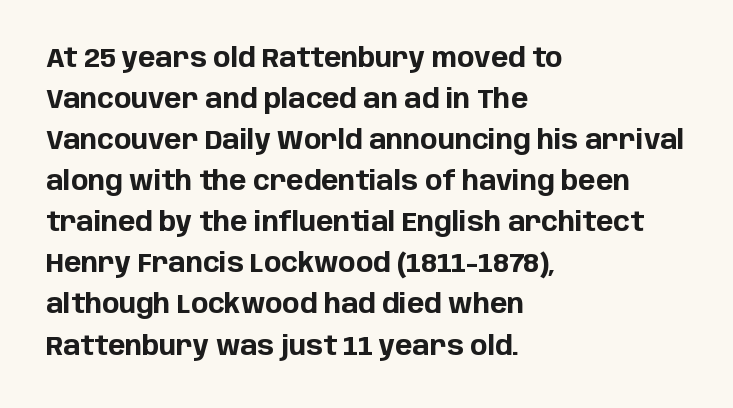
The image shows 26 px bold type, upright; set left-aligned, normal line spacing (1.58x), normal letter spacing, not underlined.
